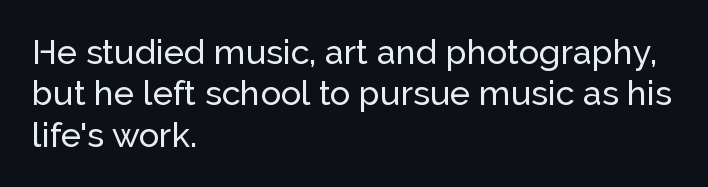
{"serif": "no", "italic": "no", "width": "normal", "stroke_contrast": "low", "x_height": "medium", "monospaced": "no", "underline": "no", "align": "left", "line_spacing_ratio": 1.22, "letter_spacing": "normal", "letter_spacing_em": 0.0, "glyph_px": 34}
